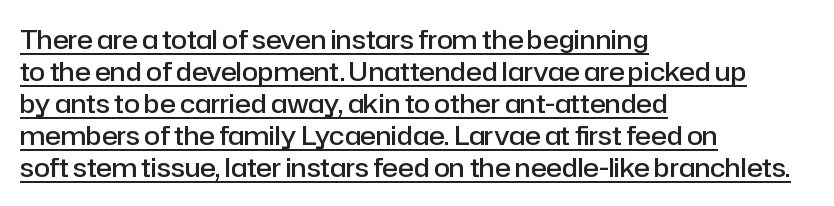
Q: Is the text bold? A: Semi-bold.
Q: Is the text italic (slanted)? A: No, it is upright.
Q: Is the text underlined? A: Yes.
Q: How is the paragraph aligned? A: Left-aligned.
Q: Is the spacing between letters normal or unusually wide? A: Normal.
